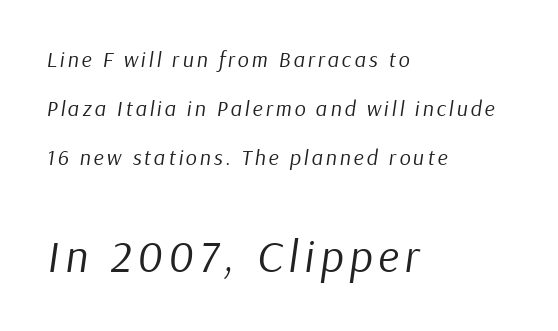
{"italic": "yes", "lean": "right", "slant_degrees": 9, "bold": "no", "weight": "regular", "width": "normal", "stroke_contrast": "low", "x_height": "medium", "monospaced": "no", "underline": "no", "align": "left", "line_spacing": "loose", "line_spacing_ratio": 2.23, "larger_block": "second", "size_ratio": 2.05, "glyph_px": 45}
